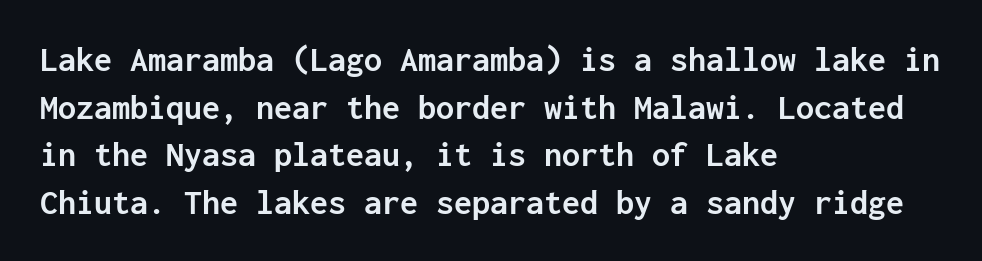
Q: Is the text bold? A: Yes.
Q: Is the text italic (slanted)? A: No, it is upright.
Q: Is the typeface a serif or a sans-serif typeface? A: Sans-serif.
Q: Is the text underlined? A: No.
Q: How is the paragraph aligned? A: Left-aligned.
Q: Is the spacing between letters normal or unusually wide? A: Normal.
Q: Is the spacing between lines tight, normal or loose? A: Normal.
Q: Width (condensed, normal, or wide)? A: Normal.
Q: Stroke contrast? A: Low.
Q: x-height? A: Medium.
Q: Monospaced? A: Yes.
